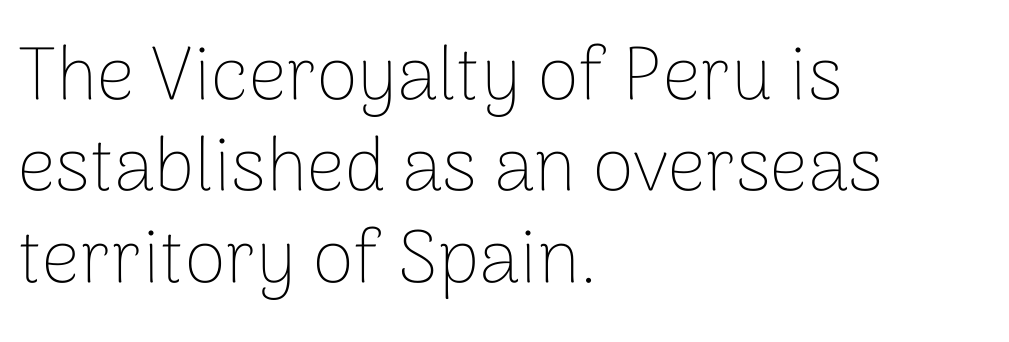
Q: Is the text bold? A: No.
Q: Is the text italic (slanted)? A: No, it is upright.
Q: Is the typeface a serif or a sans-serif typeface? A: Sans-serif.
Q: Is the text underlined? A: No.
Q: How is the paragraph aligned? A: Left-aligned.
Q: Is the spacing between letters normal or unusually wide? A: Normal.
Q: Width (condensed, normal, or wide)? A: Normal.
Q: Stroke contrast? A: Low.
Q: x-height? A: Medium.
Q: Monospaced? A: No.
